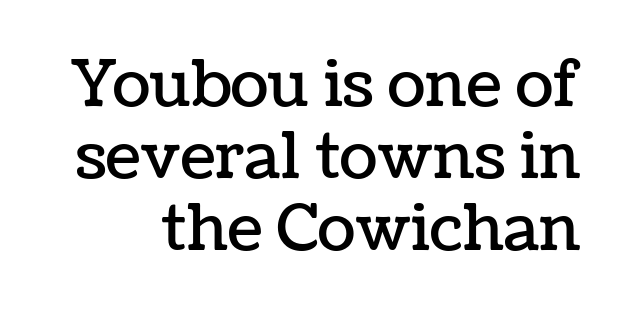
This block would grow much taller if given ordinary leading; it's compressed now. Compared with typical body copy, the letter spacing here is the same. Every character sits straight up, as roman type does. Spacing verdict: proportional, widths tailored to each character. Clear beneath every line of the passage.
